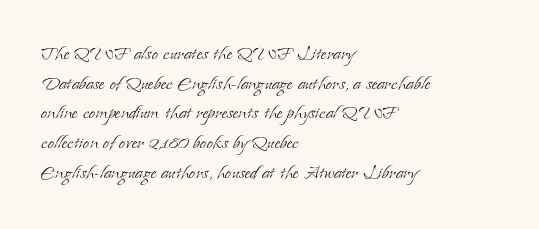
Q: Is the text bold? A: No.
Q: Is the text italic (slanted)? A: Yes.
Q: Is the text underlined? A: No.
Q: How is the paragraph aligned? A: Left-aligned.
Q: Is the spacing between letters normal or unusually wide? A: Normal.
Q: Is the spacing between lines tight, normal or loose? A: Normal.
